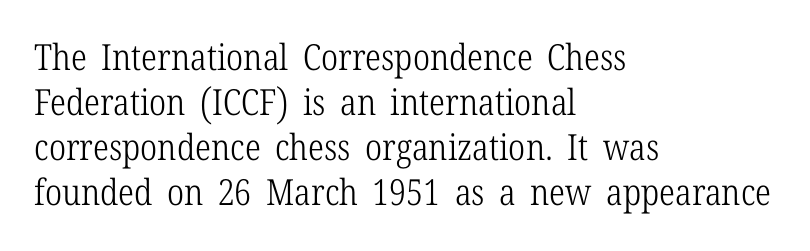
The baseline area is clear. A quiet, ordinary-to-light weight characterises the typeface. Note the varied advance widths — an 'i' is clearly narrower than an 'm'. Baseline-to-baseline distance is the conventional proportion of letter height. Note: serifs present on the glyphs. The font's upright variant was chosen for this text.
